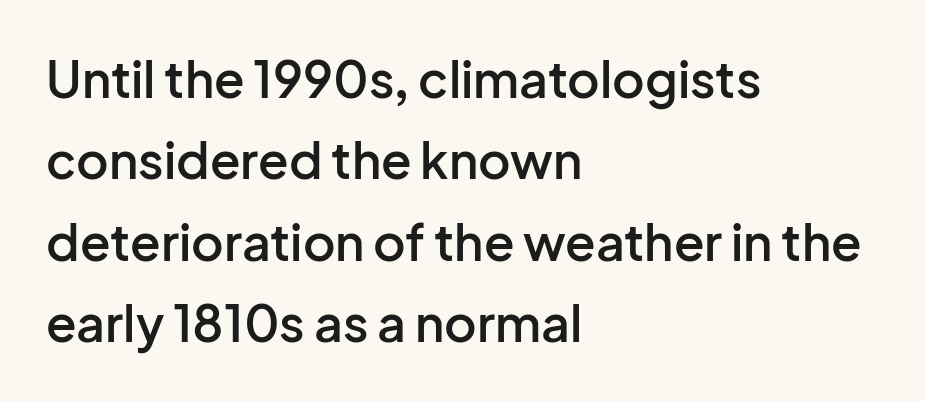
The image shows 50 px semibold sans-serif type, upright; set left-aligned, normal line spacing (1.63x), normal letter spacing, not underlined; low stroke contrast and a medium x-height.
